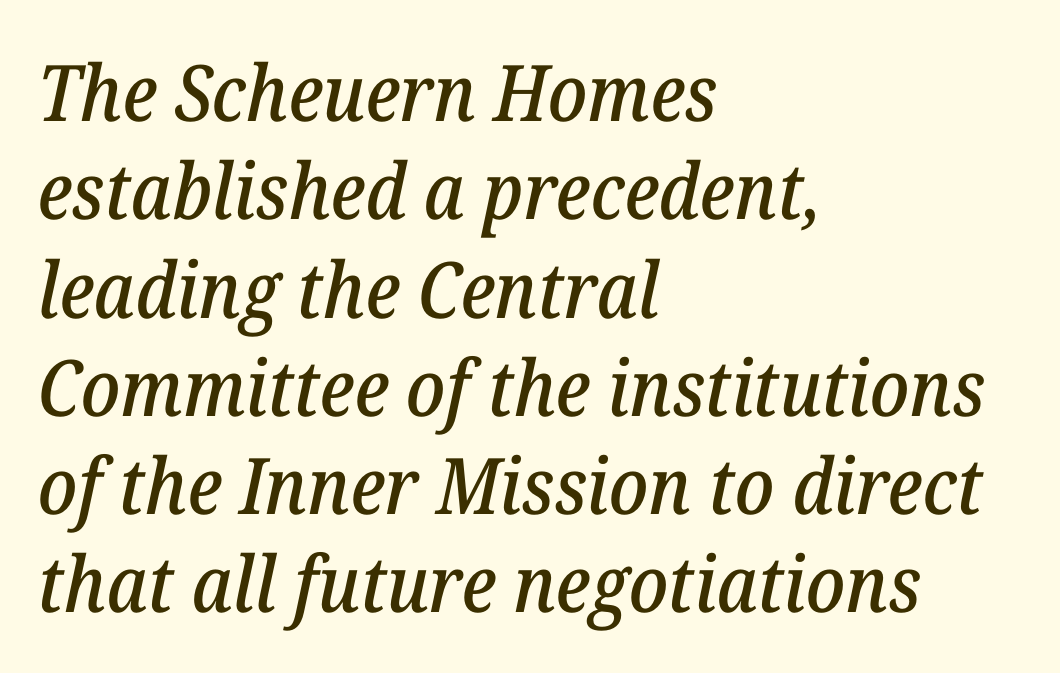
{"serif": "yes", "italic": "yes", "lean": "right", "slant_degrees": 12, "width": "normal", "stroke_contrast": "low", "x_height": "medium", "monospaced": "no", "underline": "no", "align": "left", "line_spacing": "normal", "line_spacing_ratio": 1.26, "letter_spacing": "normal", "letter_spacing_em": 0.0, "glyph_px": 78}
